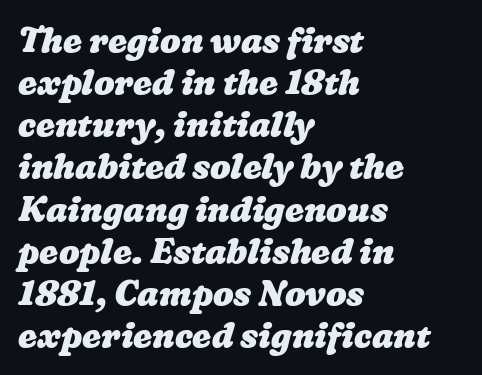
The image shows 34 px heavy, wide type; set left-aligned, line spacing 1.24x, normal letter spacing, not underlined; low stroke contrast and a medium x-height.
